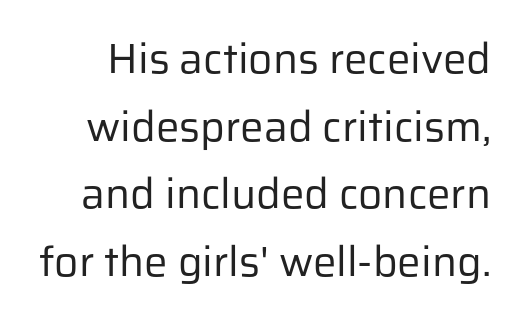
{"serif": "no", "italic": "no", "bold": "no", "weight": "regular", "width": "normal", "stroke_contrast": "low", "x_height": "medium", "monospaced": "no", "underline": "no", "line_spacing": "normal", "line_spacing_ratio": 1.61, "letter_spacing": "normal", "letter_spacing_em": 0.0, "glyph_px": 42}
